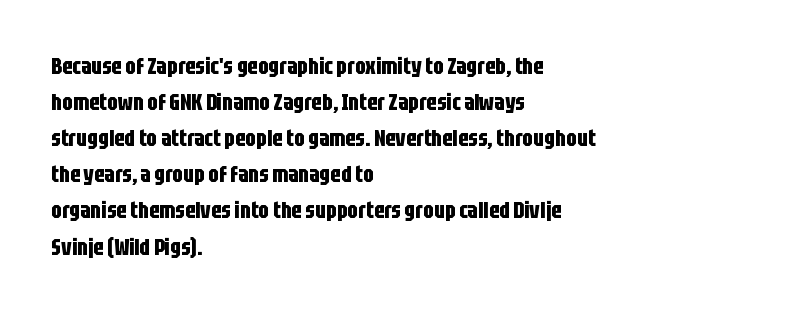
Notice how descenders clear the ascenders below comfortably — that's standard leading. The sample has been set heavy, in full bold. Italic? Not at all — the glyphs are vertical. A bare baseline throughout the passage. The rag falls on the right side of this text block. Inter-character spacing is left at the font's built-in metrics.
